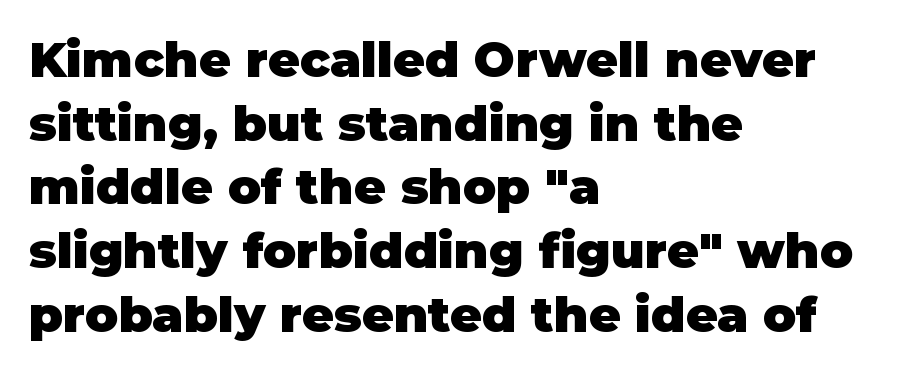
The image shows 49 px heavy sans-serif type, upright; set left-aligned, normal line spacing (1.3x), normal letter spacing, not underlined; low stroke contrast and a large x-height.
